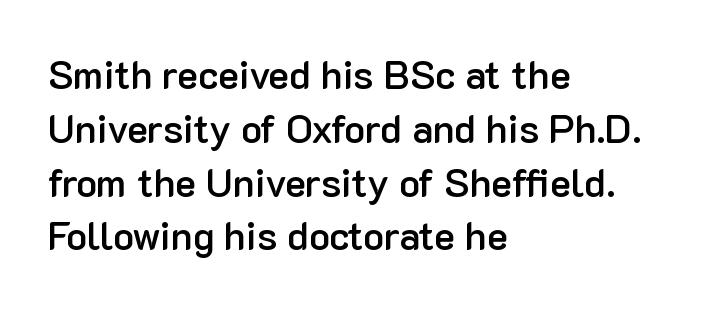
{"serif": "no", "italic": "no", "bold": "semi", "weight": "semibold", "width": "normal", "stroke_contrast": "low", "x_height": "medium", "monospaced": "no", "underline": "no", "align": "left", "line_spacing": "normal", "line_spacing_ratio": 1.38, "letter_spacing": "normal", "letter_spacing_em": 0.0, "glyph_px": 39}
